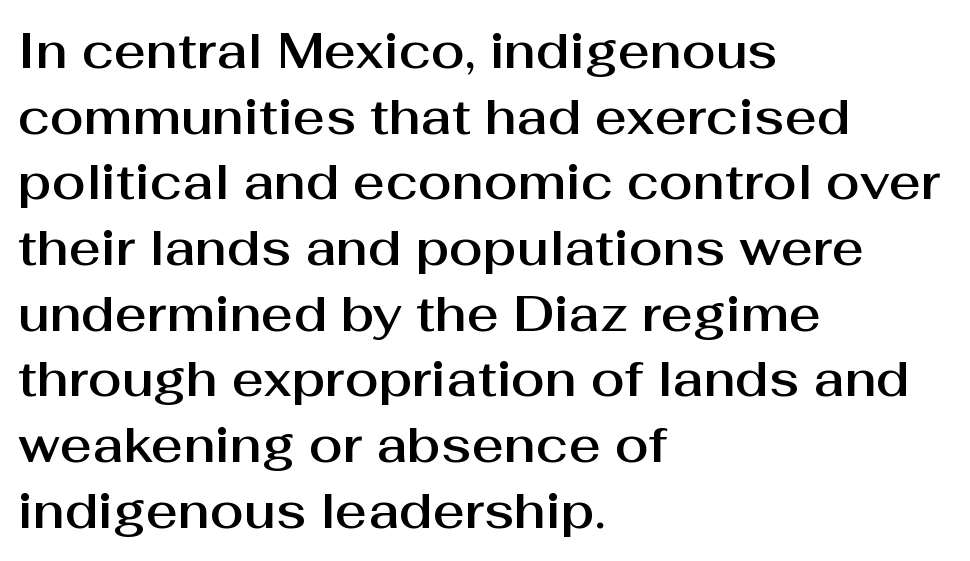
{"serif": "no", "italic": "no", "width": "normal", "stroke_contrast": "medium", "x_height": "medium", "monospaced": "no", "underline": "no", "align": "left", "line_spacing": "normal", "line_spacing_ratio": 1.34, "letter_spacing": "normal", "letter_spacing_em": 0.0, "glyph_px": 49}
